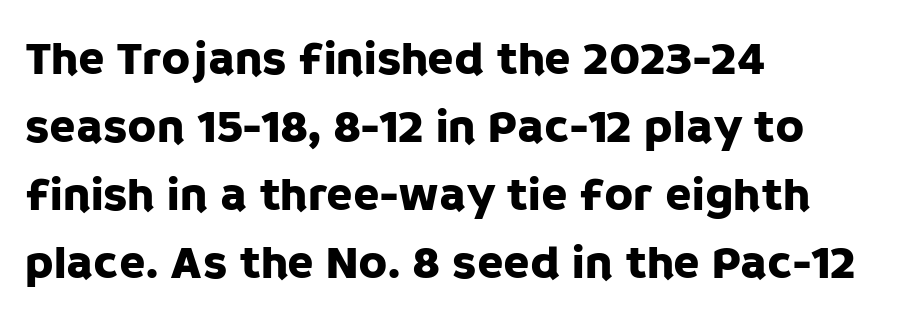
Q: Is the text italic (slanted)? A: No, it is upright.
Q: Is the typeface a serif or a sans-serif typeface? A: Sans-serif.
Q: Is the text underlined? A: No.
Q: How is the paragraph aligned? A: Left-aligned.
Q: Is the spacing between letters normal or unusually wide? A: Normal.
Q: Is the spacing between lines tight, normal or loose? A: Normal.
Q: Width (condensed, normal, or wide)? A: Normal.
Q: Stroke contrast? A: Low.
Q: x-height? A: Large.
Q: Monospaced? A: No.
